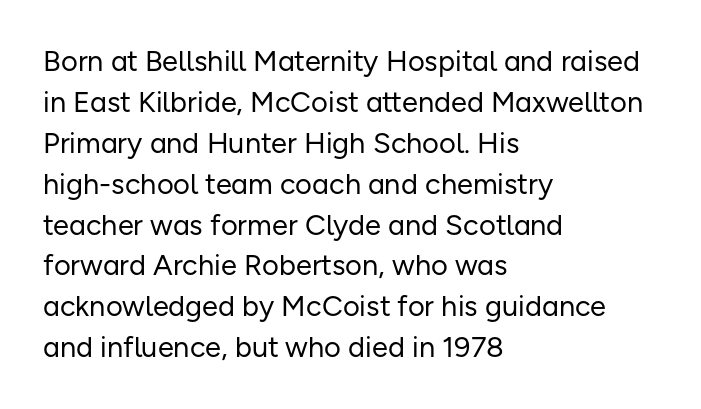
Q: Is the text bold? A: No.
Q: Is the text italic (slanted)? A: No, it is upright.
Q: Is the typeface a serif or a sans-serif typeface? A: Sans-serif.
Q: Is the text underlined? A: No.
Q: How is the paragraph aligned? A: Left-aligned.
Q: Is the spacing between letters normal or unusually wide? A: Normal.
Q: Is the spacing between lines tight, normal or loose? A: Normal.
Q: Width (condensed, normal, or wide)? A: Normal.
Q: Stroke contrast? A: Low.
Q: x-height? A: Medium.
Q: Monospaced? A: No.
